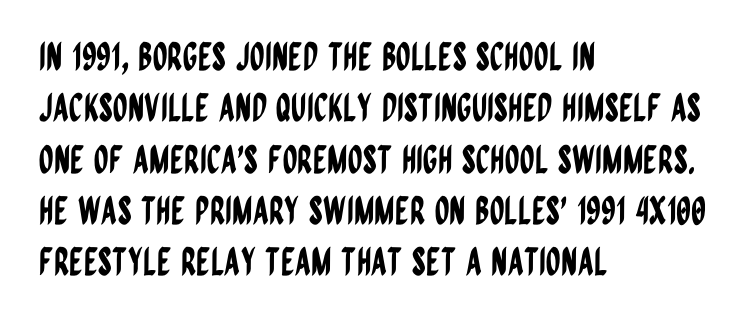
These lines are set flush left with a ragged right edge. A normal amount of white space separates one row of letters from the next. You can tell from the bare stems that sans-serif type was used. There is no visible air inserted between adjacent glyphs.
